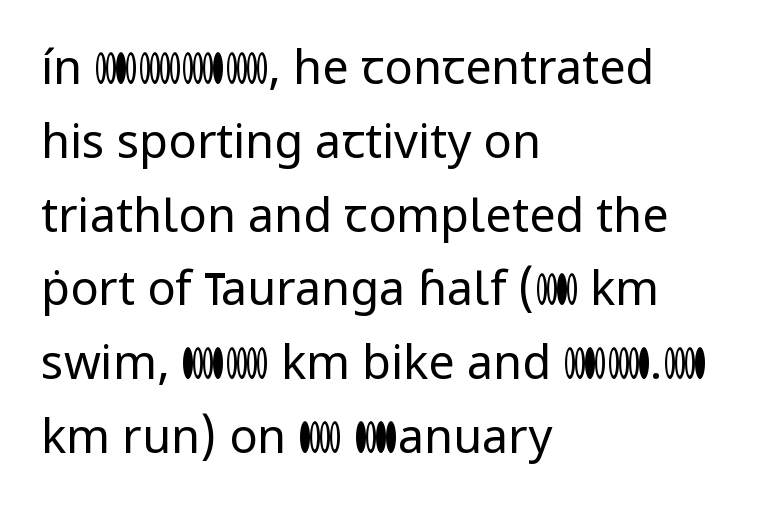
{"serif": "no", "italic": "no", "bold": "no", "weight": "regular", "width": "normal", "stroke_contrast": "low", "x_height": "medium", "monospaced": "no", "underline": "no", "align": "left", "line_spacing": "normal", "line_spacing_ratio": 1.57, "letter_spacing": "normal", "letter_spacing_em": 0.0, "glyph_px": 47}
